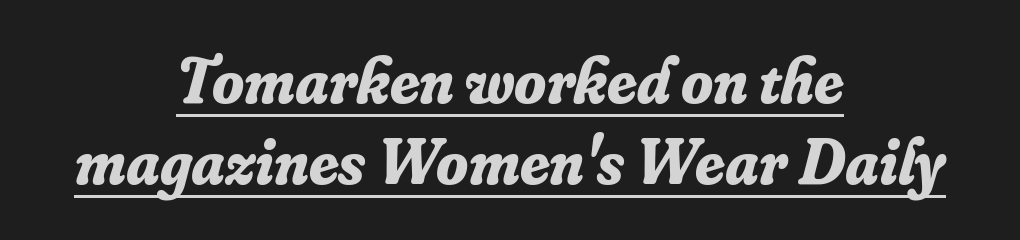
Q: Is the text bold? A: Yes.
Q: Is the text italic (slanted)? A: Yes, it leans right by about 16 degrees.
Q: Is the typeface a serif or a sans-serif typeface? A: Serif.
Q: Is the text underlined? A: Yes.
Q: How is the paragraph aligned? A: Centered.
Q: Is the spacing between letters normal or unusually wide? A: Normal.
Q: Width (condensed, normal, or wide)? A: Normal.
Q: Stroke contrast? A: Low.
Q: x-height? A: Small.
Q: Monospaced? A: No.
